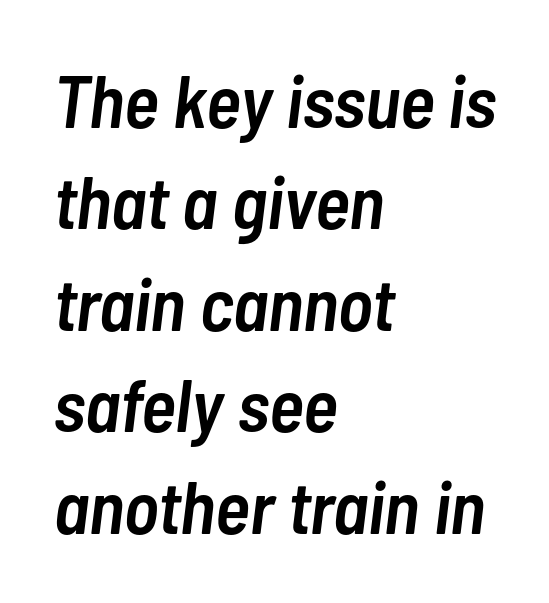
Nobody touched the tracking dial on this one. The passage shown is typed in a proportional face where columns would drift. Honestly, the row spacing looks completely unremarkable. Is the type slanted? Yes — the strokes lean at a clear angle.
